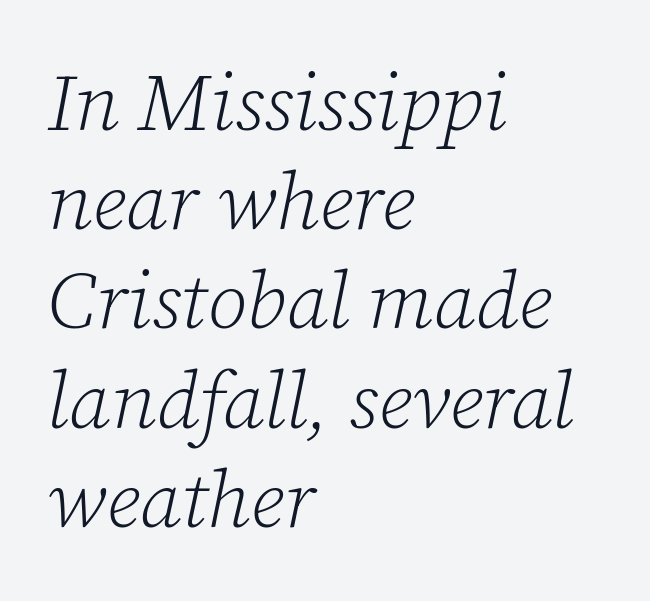
{"serif": "yes", "italic": "yes", "lean": "right", "slant_degrees": 12, "bold": "no", "weight": "light", "width": "normal", "stroke_contrast": "low", "x_height": "medium", "monospaced": "no", "underline": "no", "align": "left", "line_spacing_ratio": 1.24, "letter_spacing": "normal", "letter_spacing_em": 0.0, "glyph_px": 80}
